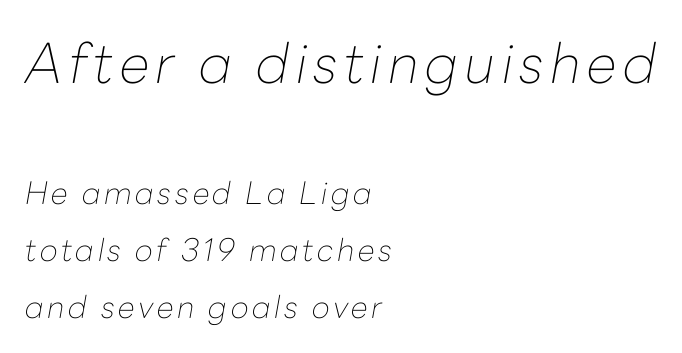
Q: Is the text bold? A: No.
Q: Is the text italic (slanted)? A: Yes, it leans right by about 10 degrees.
Q: Is the text underlined? A: No.
Q: How is the paragraph aligned? A: Left-aligned.
Q: Which block of text is set in a larger size, the first (top) or the second (bottom)? A: The first (top) one.
Q: Width (condensed, normal, or wide)? A: Normal.
Q: Stroke contrast? A: Low.
Q: x-height? A: Medium.
Q: Monospaced? A: No.
